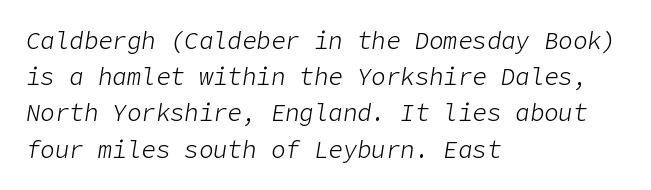
{"italic": "yes", "lean": "right", "slant_degrees": 9, "bold": "no", "underline": "no", "align": "left", "line_spacing": "normal", "line_spacing_ratio": 1.51, "letter_spacing": "normal", "letter_spacing_em": 0.0, "glyph_px": 24}
